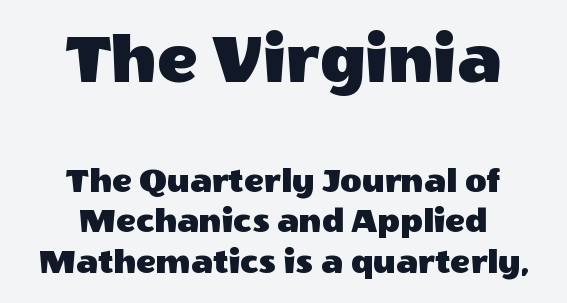
The image shows 74 px sans-serif type, upright; set centered, tight line spacing (1.09x), normal letter spacing, not underlined; the first (top) block is 2.0x larger; a large x-height.
